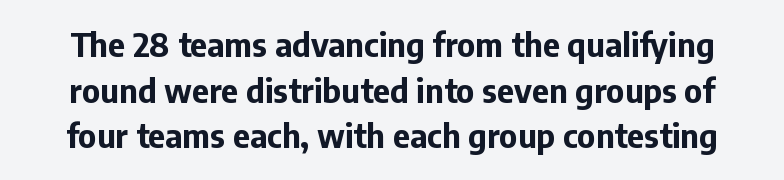
{"serif": "no", "italic": "no", "bold": "yes", "weight": "bold", "width": "normal", "stroke_contrast": "low", "x_height": "medium", "monospaced": "no", "underline": "no", "line_spacing": "normal", "line_spacing_ratio": 1.38, "letter_spacing": "normal", "letter_spacing_em": 0.0, "glyph_px": 33}
